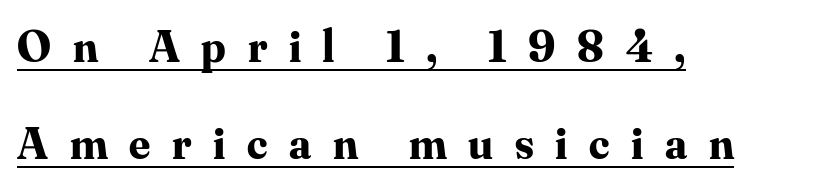
Q: Is the text bold? A: Yes.
Q: Is the text italic (slanted)? A: No, it is upright.
Q: Is the typeface a serif or a sans-serif typeface? A: Serif.
Q: Is the text underlined? A: Yes.
Q: How is the paragraph aligned? A: Left-aligned.
Q: Is the spacing between letters normal or unusually wide? A: Unusually wide.
Q: Is the spacing between lines tight, normal or loose? A: Loose.
Q: Width (condensed, normal, or wide)? A: Normal.
Q: Stroke contrast? A: Medium.
Q: x-height? A: Small.
Q: Monospaced? A: No.
